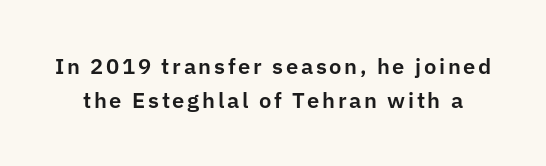
Q: Is the text italic (slanted)? A: No, it is upright.
Q: Is the text underlined? A: No.
Q: Is the spacing between lines tight, normal or loose? A: Normal.
